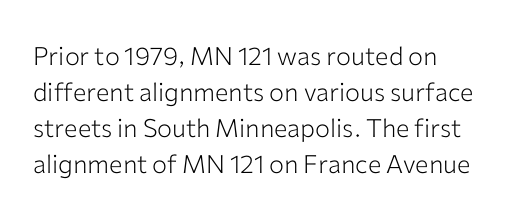
The image shows 25 px text type, upright; set left-aligned, normal line spacing (1.44x), normal letter spacing, not underlined.
